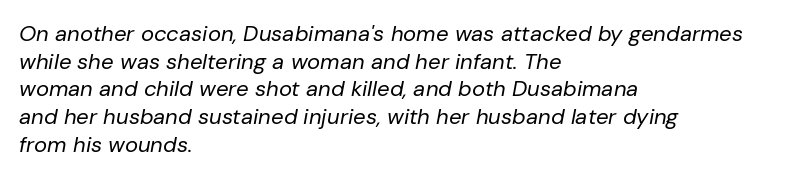
The image shows 22 px text type, italic (leaning right); set left-aligned, normal line spacing (1.26x), normal letter spacing, not underlined.
